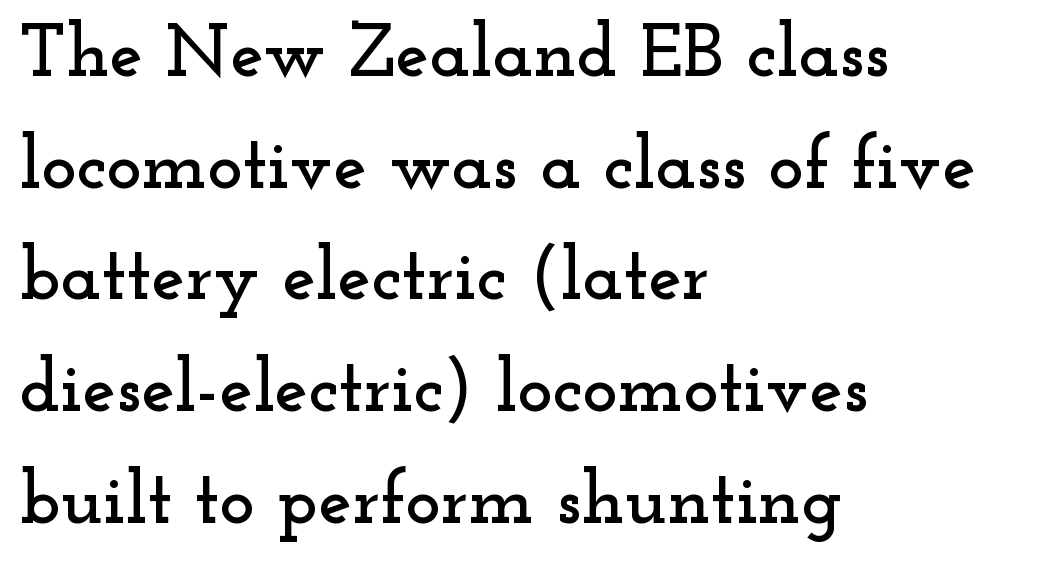
{"serif": "yes", "italic": "no", "width": "wide", "stroke_contrast": "low", "x_height": "small", "monospaced": "no", "underline": "no", "align": "left", "line_spacing": "normal", "line_spacing_ratio": 1.49, "letter_spacing": "normal", "letter_spacing_em": 0.0, "glyph_px": 75}
